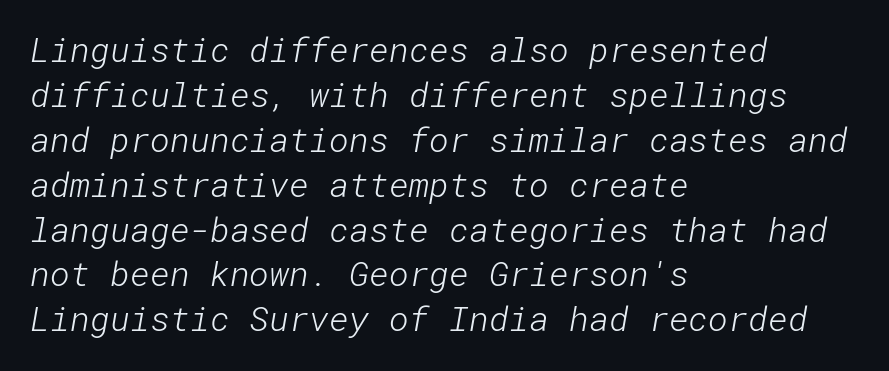
Q: Is the text bold? A: No.
Q: Is the typeface a serif or a sans-serif typeface? A: Sans-serif.
Q: Is the text underlined? A: No.
Q: How is the paragraph aligned? A: Left-aligned.
Q: Is the spacing between letters normal or unusually wide? A: Normal.
Q: Is the spacing between lines tight, normal or loose? A: Normal.
Q: Width (condensed, normal, or wide)? A: Normal.
Q: Stroke contrast? A: Low.
Q: x-height? A: Medium.
